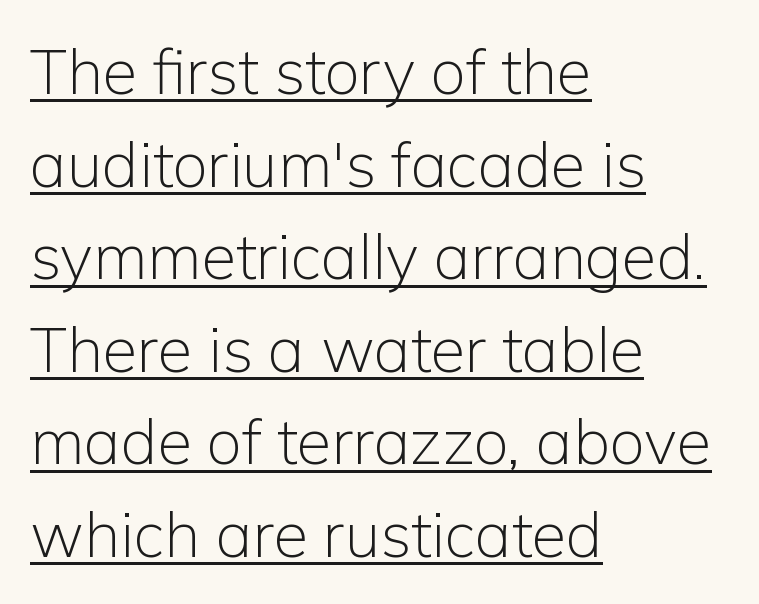
Q: Is the text bold? A: No.
Q: Is the text italic (slanted)? A: No, it is upright.
Q: Is the typeface a serif or a sans-serif typeface? A: Sans-serif.
Q: Is the text underlined? A: Yes.
Q: How is the paragraph aligned? A: Left-aligned.
Q: Is the spacing between letters normal or unusually wide? A: Normal.
Q: Is the spacing between lines tight, normal or loose? A: Normal.
Q: Width (condensed, normal, or wide)? A: Normal.
Q: Stroke contrast? A: Low.
Q: x-height? A: Medium.
Q: Monospaced? A: No.
